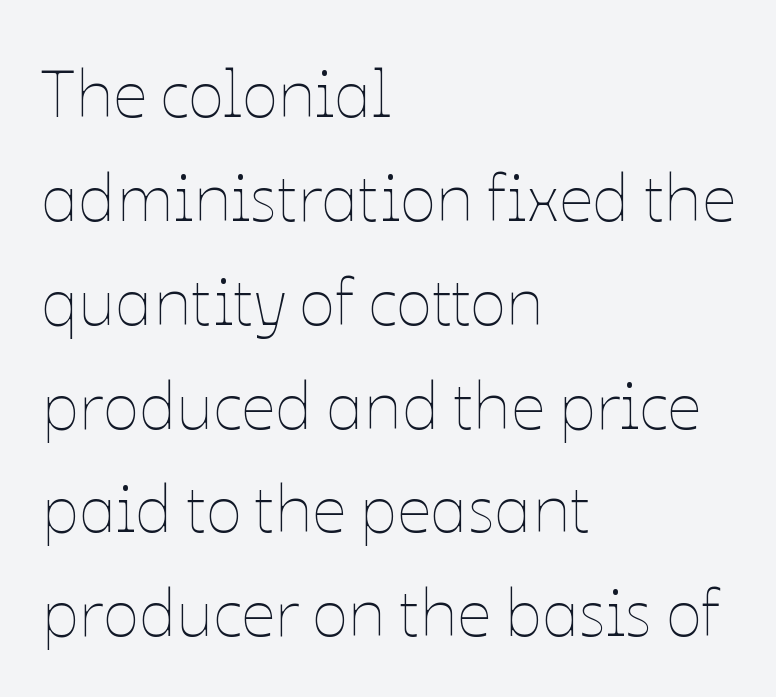
The image shows 67 px thin type, upright; set left-aligned, normal line spacing (1.55x), normal letter spacing, not underlined; low stroke contrast and a medium x-height.
